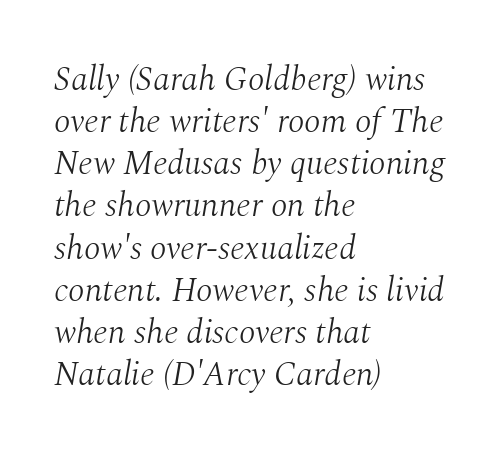
Q: Is the text bold? A: No.
Q: Is the text italic (slanted)? A: Yes, it leans right by about 10 degrees.
Q: Is the typeface a serif or a sans-serif typeface? A: Serif.
Q: Is the text underlined? A: No.
Q: How is the paragraph aligned? A: Left-aligned.
Q: Is the spacing between letters normal or unusually wide? A: Normal.
Q: Width (condensed, normal, or wide)? A: Normal.
Q: Stroke contrast? A: Medium.
Q: x-height? A: Medium.
Q: Monospaced? A: No.
